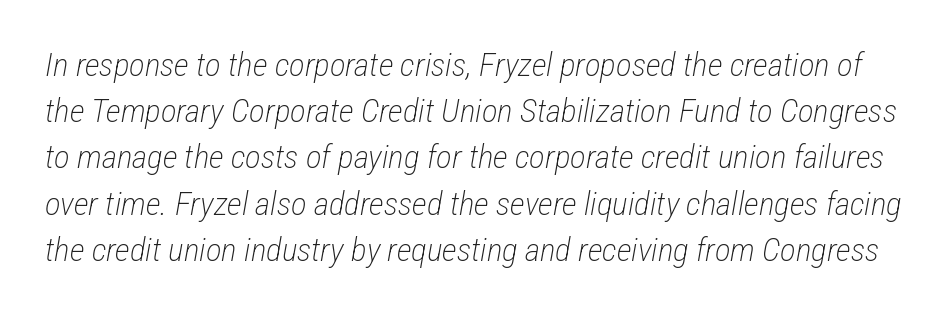
{"italic": "yes", "lean": "right", "slant_degrees": 12, "bold": "no", "weight": "light", "width": "condensed", "stroke_contrast": "low", "x_height": "medium", "monospaced": "no", "underline": "no", "line_spacing": "normal", "line_spacing_ratio": 1.4, "letter_spacing": "normal", "letter_spacing_em": 0.0, "glyph_px": 33}
